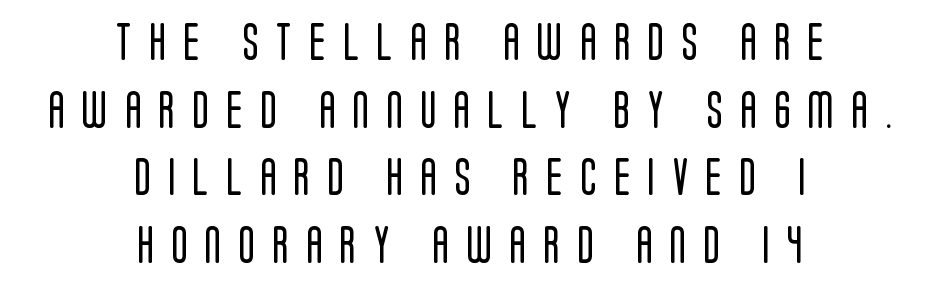
The image shows 38 px regular-weight, condensed sans-serif type, upright; set centered, line spacing 1.78x, unusually wide letter spacing (+0.46 em), not underlined; low stroke contrast and a large x-height.
